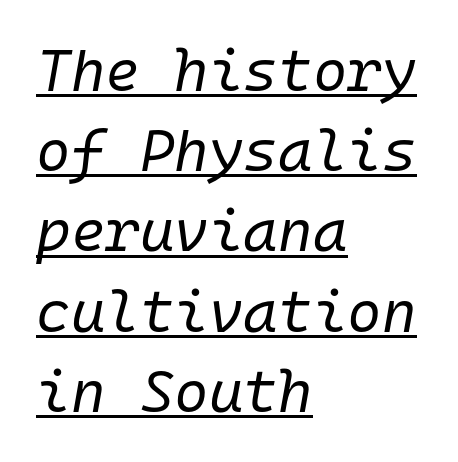
Q: Is the text bold? A: No.
Q: Is the text italic (slanted)? A: Yes, it leans right by about 10 degrees.
Q: Is the text underlined? A: Yes.
Q: How is the paragraph aligned? A: Left-aligned.
Q: Is the spacing between letters normal or unusually wide? A: Normal.
Q: Is the spacing between lines tight, normal or loose? A: Normal.
Q: Width (condensed, normal, or wide)? A: Normal.
Q: Stroke contrast? A: Low.
Q: x-height? A: Medium.
Q: Monospaced? A: Yes.
